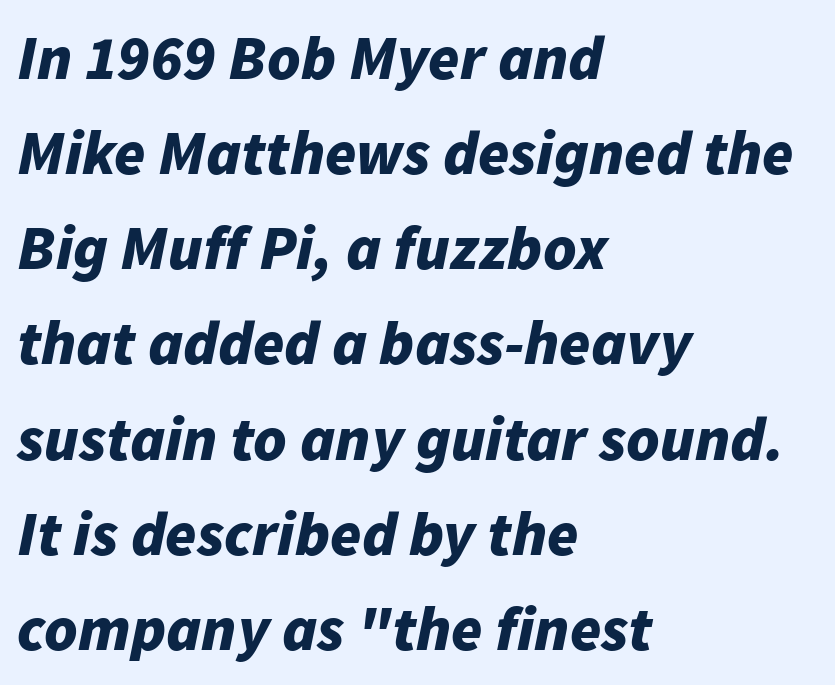
The image shows 63 px bold type, italic (leaning right); set left-aligned, normal line spacing (1.51x), normal letter spacing, not underlined; low stroke contrast and a medium x-height.
